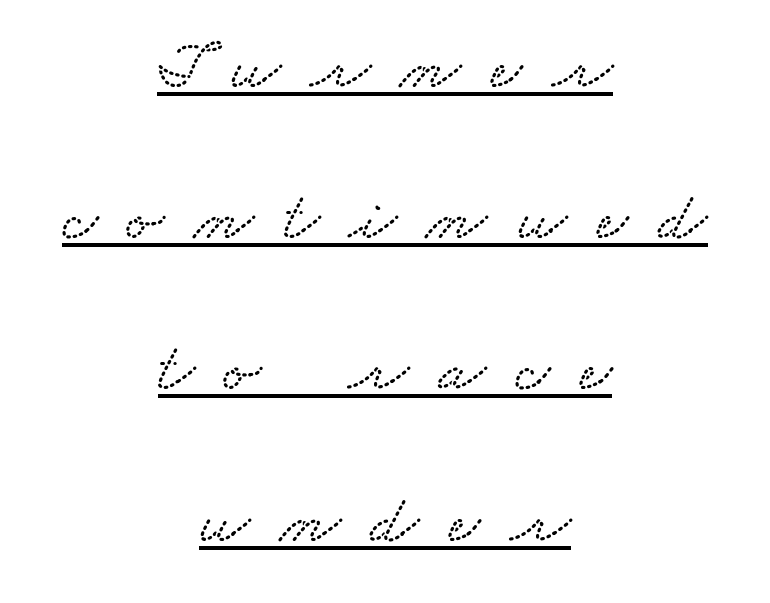
{"width": "wide", "stroke_contrast": "low", "x_height": "small", "monospaced": "no", "underline": "yes", "align": "center", "line_spacing": "loose", "line_spacing_ratio": 2.16, "letter_spacing": "wide", "letter_spacing_em": 0.42, "glyph_px": 70}
